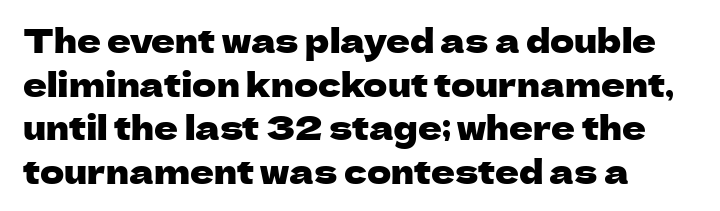
The passage shown is typed in a proportional face where columns would drift. Evenly set lines give the paragraph a standard silhouette. Where is the straight margin? On the left. This rendering features lettering with no underline. Posture: straight, roman, zero tilt.
